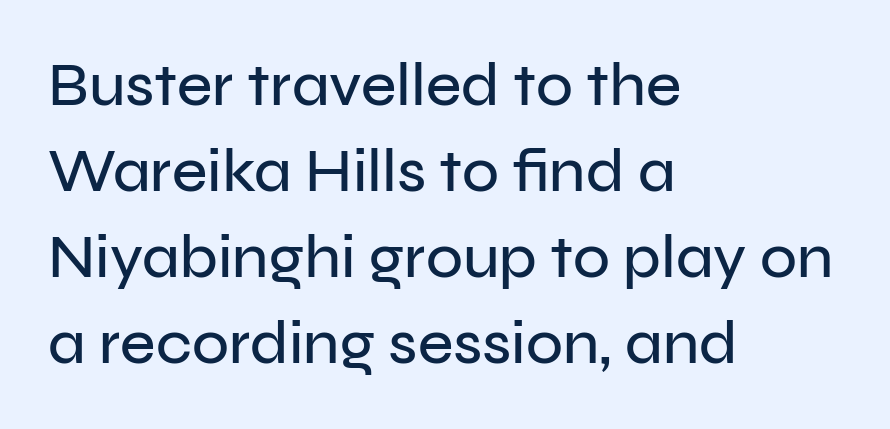
{"serif": "no", "italic": "no", "width": "normal", "stroke_contrast": "low", "x_height": "medium", "monospaced": "no", "underline": "no", "align": "left", "line_spacing": "normal", "line_spacing_ratio": 1.41, "letter_spacing": "normal", "letter_spacing_em": 0.0, "glyph_px": 61}
